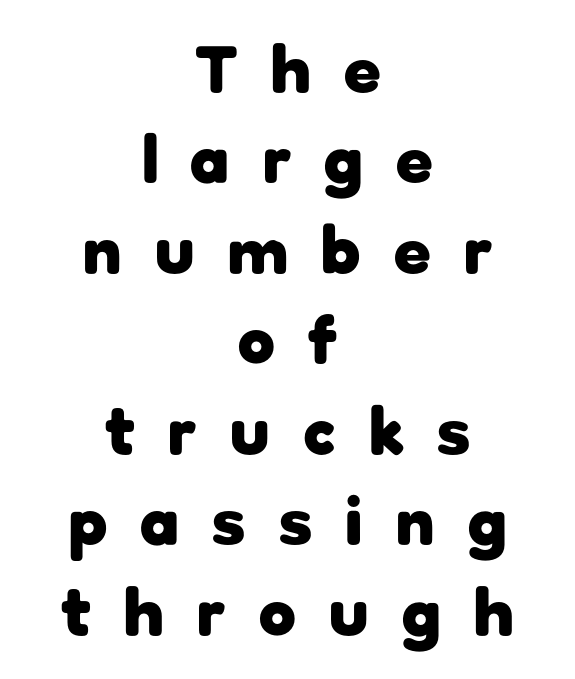
{"serif": "no", "italic": "no", "bold": "yes", "weight": "heavy", "width": "normal", "stroke_contrast": "low", "x_height": "medium", "monospaced": "no", "underline": "no", "align": "center", "line_spacing": "normal", "line_spacing_ratio": 1.35, "letter_spacing": "wide", "letter_spacing_em": 0.5, "glyph_px": 67}
